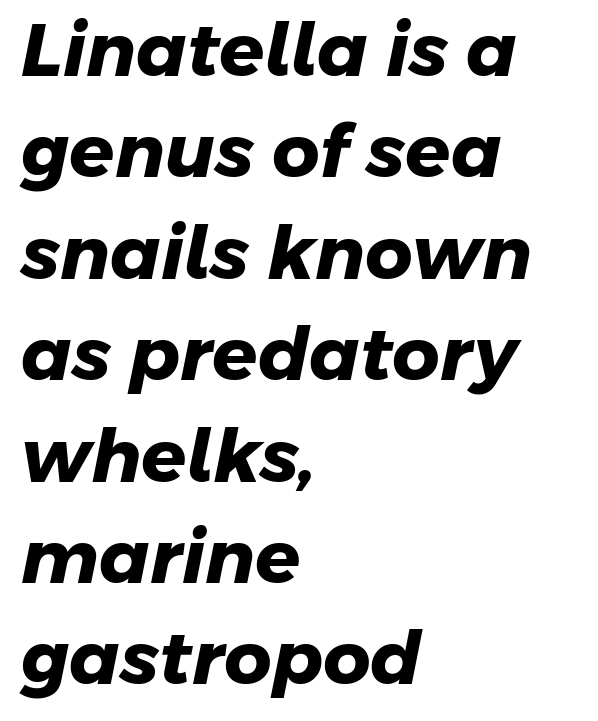
The image shows 74 px heavy sans-serif type; set left-aligned, normal line spacing (1.37x), normal letter spacing, not underlined; low stroke contrast and a medium x-height.
